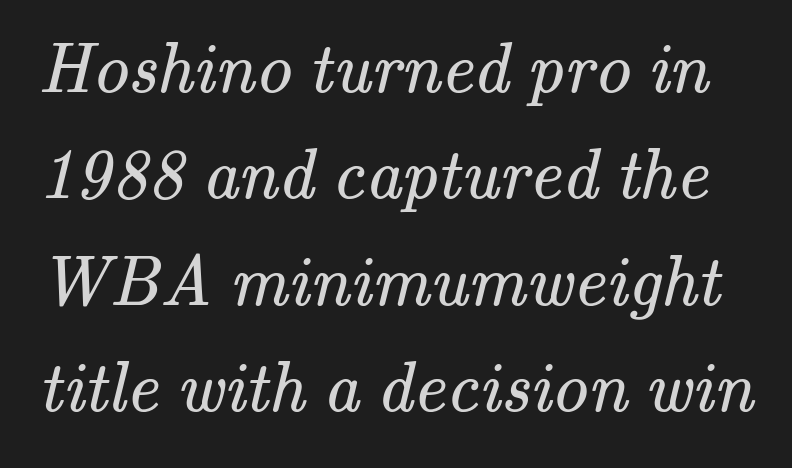
Q: Is the text bold? A: No.
Q: Is the typeface a serif or a sans-serif typeface? A: Serif.
Q: Is the text underlined? A: No.
Q: Is the spacing between letters normal or unusually wide? A: Normal.
Q: Is the spacing between lines tight, normal or loose? A: Normal.
Q: Width (condensed, normal, or wide)? A: Normal.
Q: Stroke contrast? A: Medium.
Q: x-height? A: Small.
Q: Monospaced? A: No.
